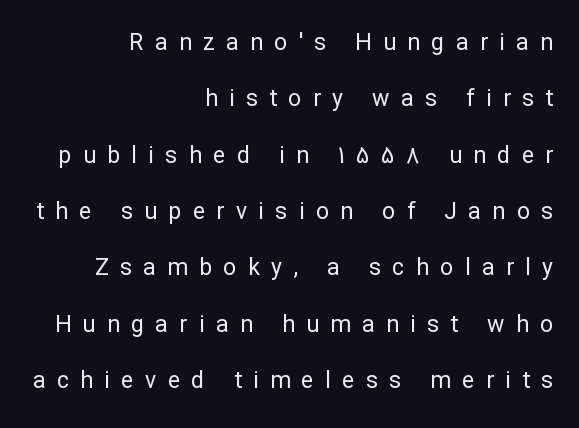
{"italic": "no", "bold": "no", "underline": "no", "align": "right", "line_spacing": "loose", "line_spacing_ratio": 2.45, "letter_spacing": "wide", "letter_spacing_em": 0.5, "glyph_px": 23}
